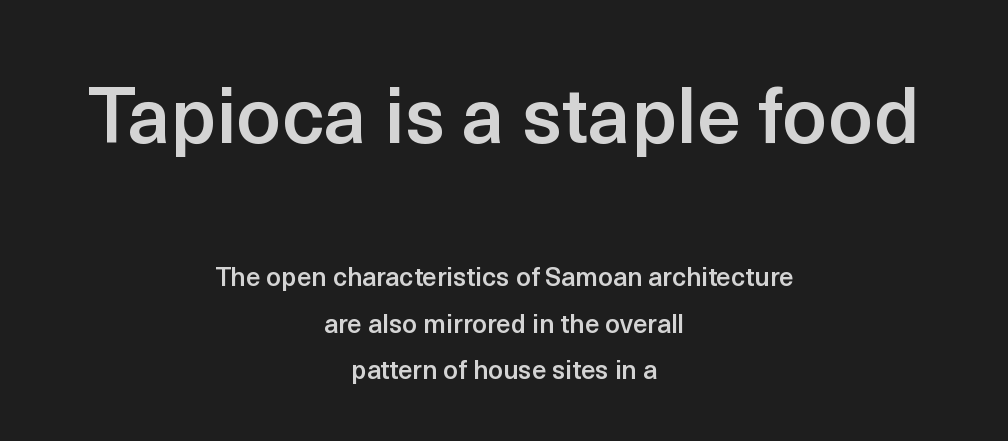
The image shows 78 px semibold sans-serif type, upright; set centered, line spacing 1.8x, normal letter spacing, not underlined; the first (top) block is 3.0x larger; a medium x-height.
